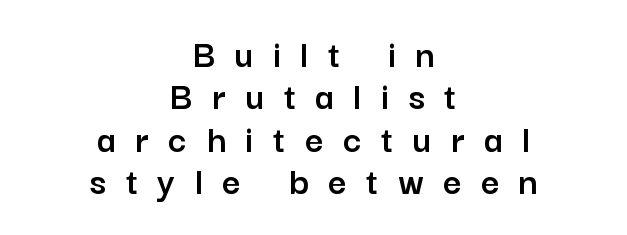
Someone cranked the tracking dial way up on this one. Think of a printed novel: that variable character pitch is what you see here. The gap between lines stays unmarked. No italicization has been applied; the sample stays upright.
